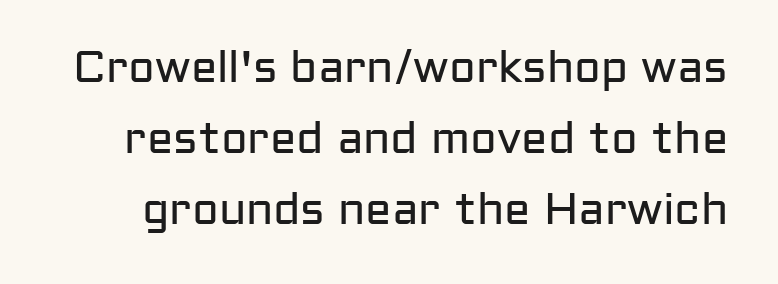
{"serif": "no", "italic": "no", "bold": "no", "weight": "regular", "width": "normal", "stroke_contrast": "low", "x_height": "medium", "monospaced": "no", "underline": "no", "line_spacing": "normal", "line_spacing_ratio": 1.61, "letter_spacing": "normal", "letter_spacing_em": 0.0, "glyph_px": 44}
